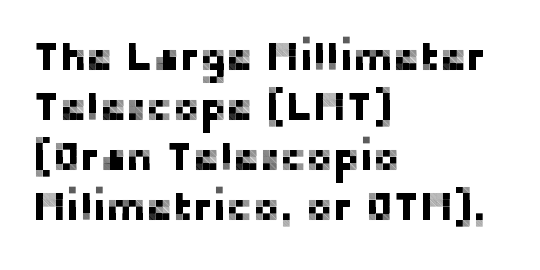
Nope, not italic — everything's standing straight. Where is the straight margin? On the left. Varying glyph widths throughout — classic text-font behaviour. A sans-serif font was chosen for this passage. Baseline-to-baseline distance is the conventional proportion of letter height.
